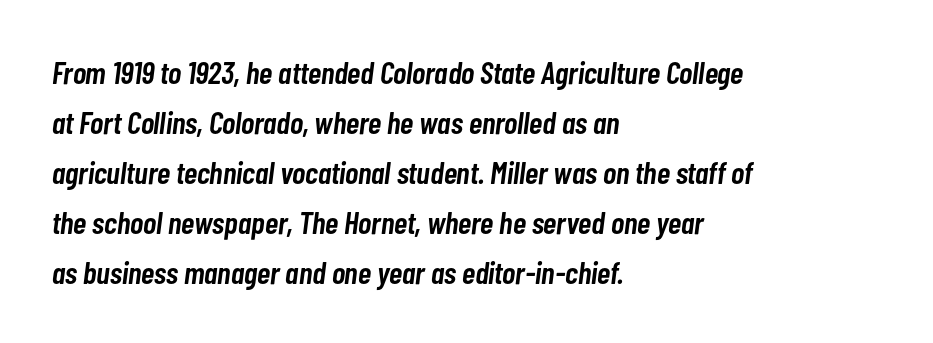
The specimen reads as italic at a glance. All the whitespace from short lines collects on the right. Line spacing here is normal. Do the characters align in a grid? No, the font is proportional.
